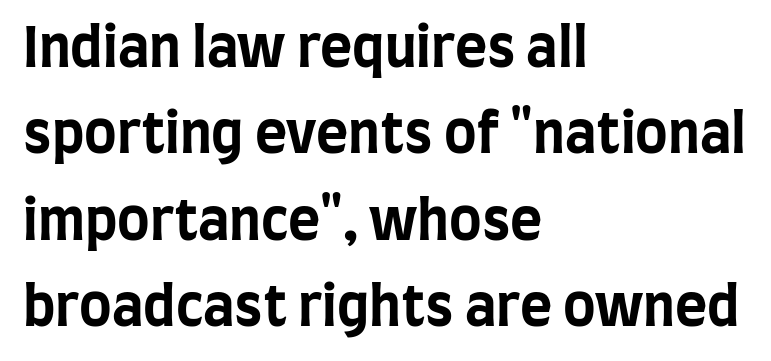
Q: Is the text bold? A: Yes.
Q: Is the text italic (slanted)? A: No, it is upright.
Q: Is the typeface a serif or a sans-serif typeface? A: Sans-serif.
Q: Is the text underlined? A: No.
Q: How is the paragraph aligned? A: Left-aligned.
Q: Is the spacing between letters normal or unusually wide? A: Normal.
Q: Is the spacing between lines tight, normal or loose? A: Normal.
Q: Width (condensed, normal, or wide)? A: Condensed.
Q: Stroke contrast? A: Low.
Q: x-height? A: Large.
Q: Monospaced? A: No.
